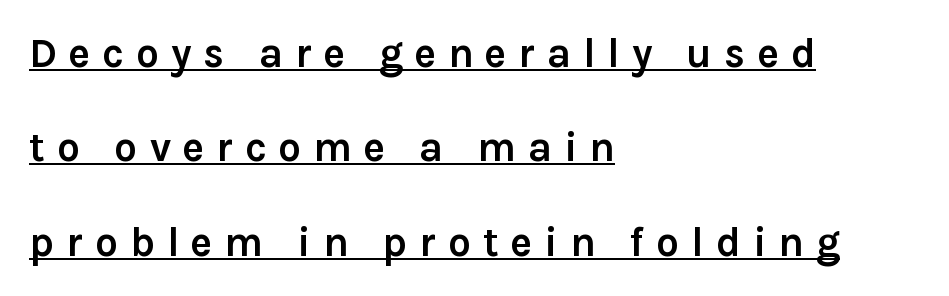
{"serif": "no", "italic": "no", "bold": "yes", "weight": "semibold", "width": "normal", "x_height": "medium", "monospaced": "no", "underline": "yes", "align": "left", "line_spacing": "loose", "line_spacing_ratio": 2.3, "letter_spacing": "wide", "letter_spacing_em": 0.29, "glyph_px": 41}
